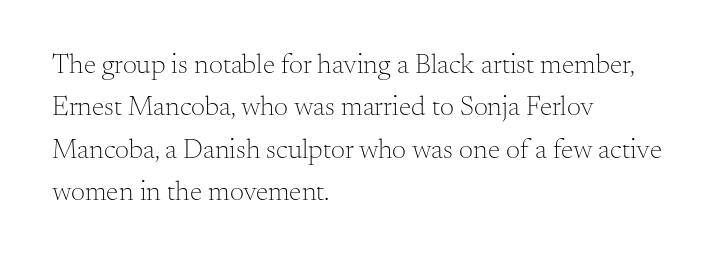
Q: Is the text bold? A: No.
Q: Is the text italic (slanted)? A: No, it is upright.
Q: Is the typeface a serif or a sans-serif typeface? A: Serif.
Q: Is the text underlined? A: No.
Q: How is the paragraph aligned? A: Left-aligned.
Q: Is the spacing between letters normal or unusually wide? A: Normal.
Q: Is the spacing between lines tight, normal or loose? A: Normal.
Q: Width (condensed, normal, or wide)? A: Normal.
Q: Stroke contrast? A: Medium.
Q: x-height? A: Small.
Q: Monospaced? A: No.
